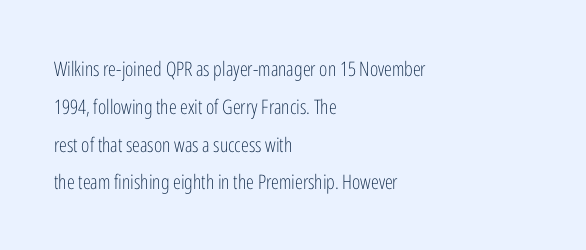
Glance below the letters and you will spot only blank space. Notice how the passage keeps a crisp vertical edge on the left only. Is there any slant? The stems are plumb. This sample uses plain, unmodified letter spacing. The letterforms sit at book weight or below.
